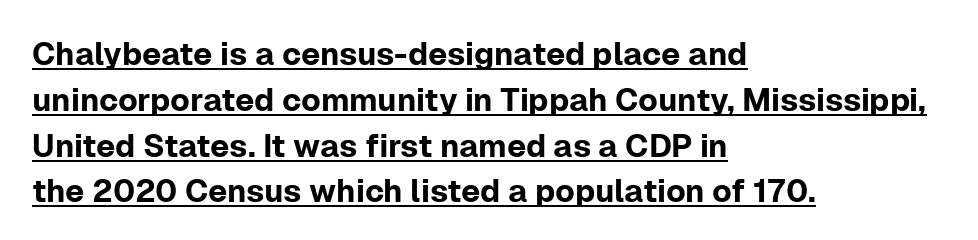
{"serif": "no", "italic": "no", "width": "normal", "stroke_contrast": "low", "x_height": "medium", "monospaced": "no", "underline": "yes", "align": "left", "line_spacing": "normal", "line_spacing_ratio": 1.43, "letter_spacing": "normal", "letter_spacing_em": 0.0, "glyph_px": 32}
